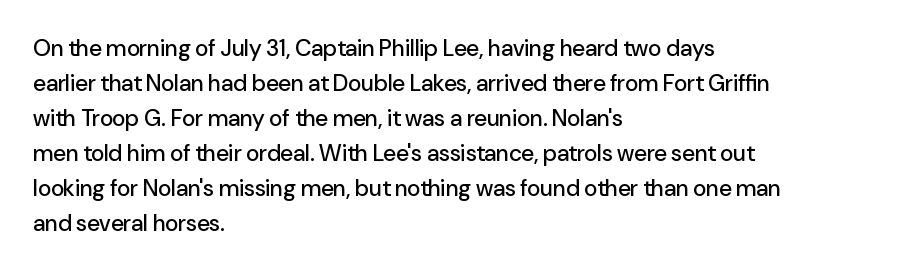
Q: Is the text italic (slanted)? A: No, it is upright.
Q: Is the text underlined? A: No.
Q: How is the paragraph aligned? A: Left-aligned.
Q: Is the spacing between letters normal or unusually wide? A: Normal.
Q: Is the spacing between lines tight, normal or loose? A: Normal.
